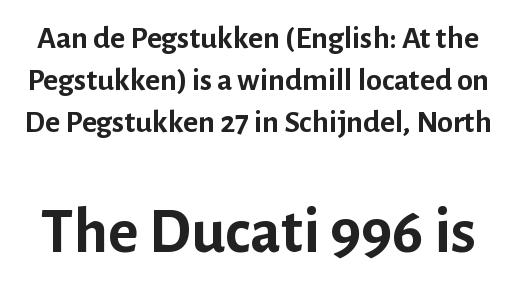
This sample uses plain, unmodified letter spacing. Each glyph is drawn with heavy, bold strokes. The zone under the glyphs is completely vacant. Does the lettering tilt? It doesn't — this is upright. The lines sit at an ordinary, default distance from one another.
